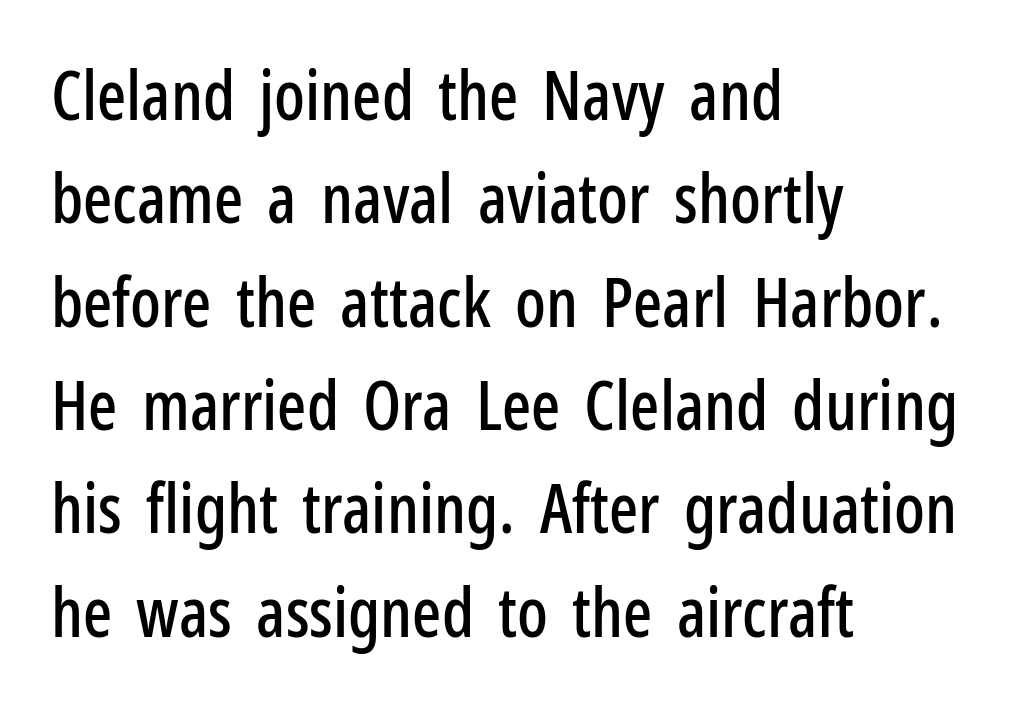
The image shows 68 px condensed sans-serif type, upright; set left-aligned, normal line spacing (1.52x), normal letter spacing, not underlined; low stroke contrast and a medium x-height.
